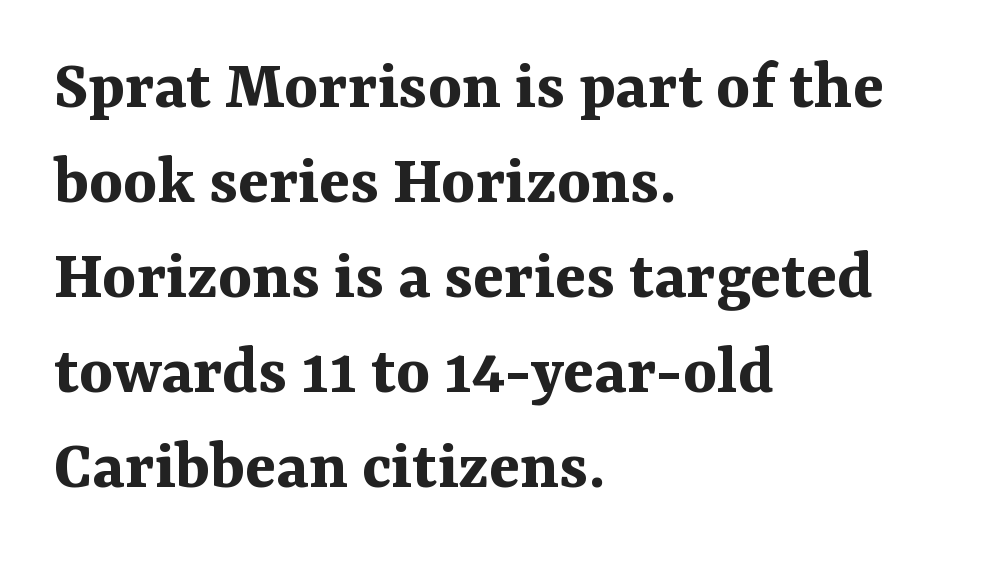
{"serif": "yes", "italic": "no", "bold": "yes", "weight": "bold", "width": "normal", "stroke_contrast": "medium", "x_height": "medium", "monospaced": "no", "underline": "no", "align": "left", "line_spacing": "normal", "line_spacing_ratio": 1.32, "letter_spacing": "normal", "letter_spacing_em": 0.0, "glyph_px": 72}
